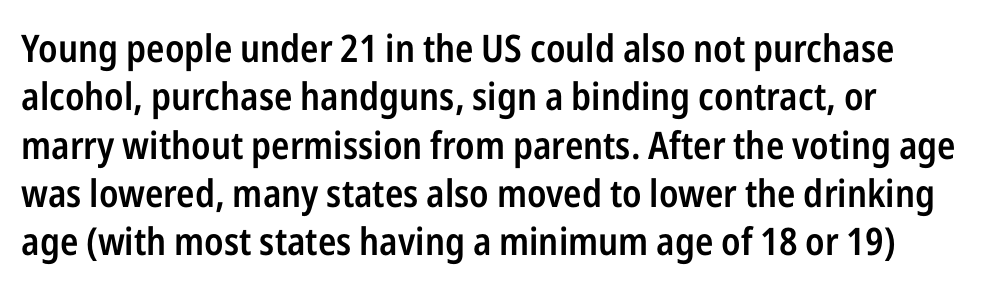
The image shows 38 px semibold, condensed sans-serif type, upright; set normal line spacing (1.27x), normal letter spacing, not underlined; low stroke contrast and a medium x-height.
